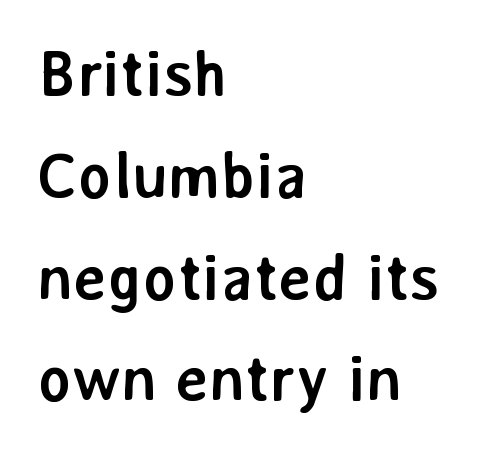
The image shows 64 px semibold sans-serif type, upright; set left-aligned, normal line spacing (1.59x), normal letter spacing, not underlined; low stroke contrast and a medium x-height.
